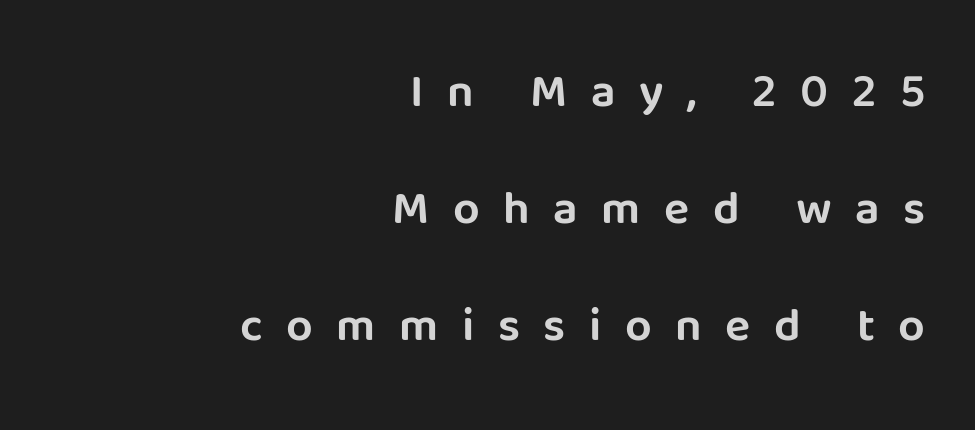
The image shows 47 px sans-serif type, upright; set right-aligned, loose line spacing (2.49x), unusually wide letter spacing (+0.5 em), not underlined; low stroke contrast and a large x-height.
